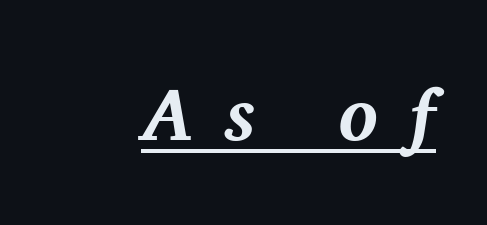
The image shows 73 px bold serif type, italic (leaning right); set unusually wide letter spacing (+0.42 em), underlined; medium stroke contrast and a medium x-height.
